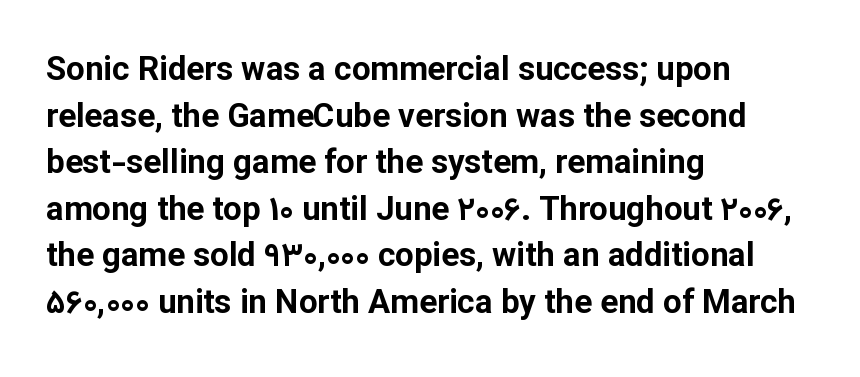
{"serif": "no", "italic": "no", "bold": "yes", "weight": "bold", "width": "normal", "stroke_contrast": "low", "x_height": "medium", "monospaced": "no", "underline": "no", "align": "left", "line_spacing": "normal", "line_spacing_ratio": 1.41, "letter_spacing": "normal", "letter_spacing_em": 0.0, "glyph_px": 33}
